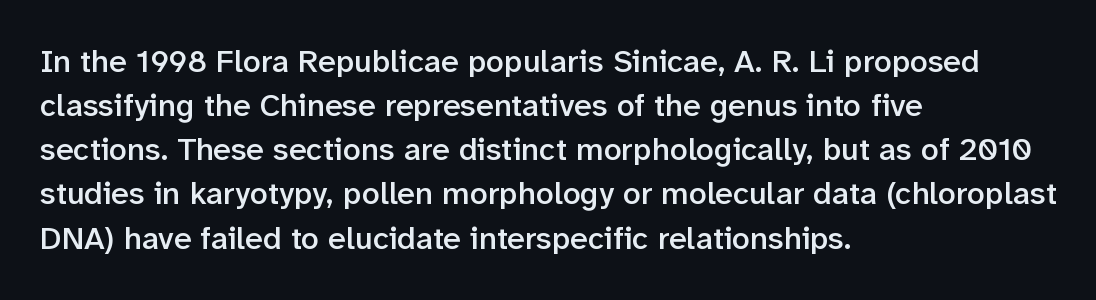
{"serif": "no", "italic": "no", "bold": "semi", "weight": "semibold", "width": "normal", "stroke_contrast": "low", "x_height": "medium", "monospaced": "no", "underline": "no", "align": "left", "line_spacing": "normal", "line_spacing_ratio": 1.38, "letter_spacing": "normal", "letter_spacing_em": 0.0, "glyph_px": 32}
